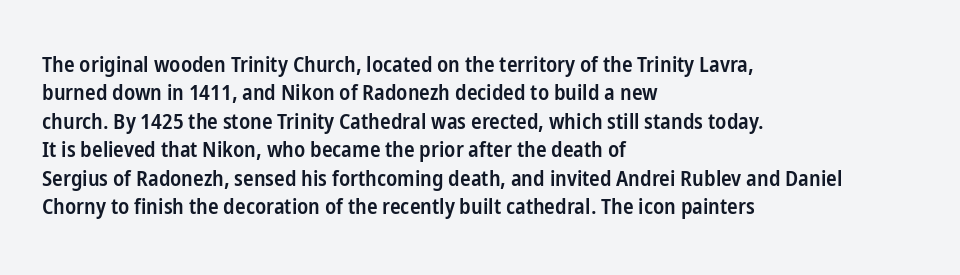
Q: Is the text bold? A: Semi-bold.
Q: Is the text italic (slanted)? A: No, it is upright.
Q: Is the text underlined? A: No.
Q: How is the paragraph aligned? A: Left-aligned.
Q: Is the spacing between letters normal or unusually wide? A: Normal.
Q: Is the spacing between lines tight, normal or loose? A: Normal.
